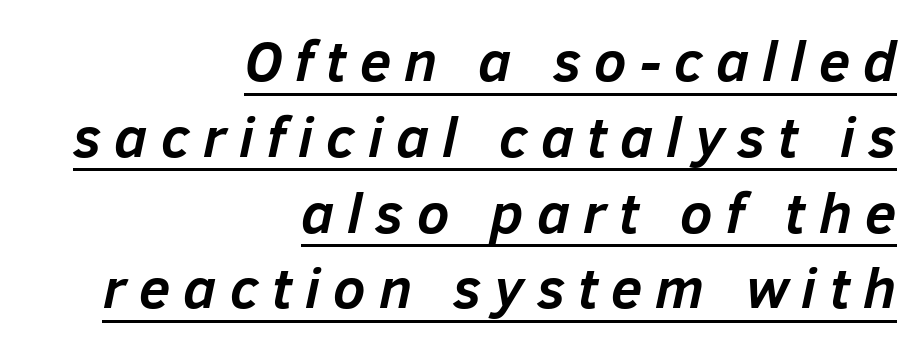
The image shows 57 px semibold type, italic (leaning right); set right-aligned, normal line spacing (1.33x), unusually wide letter spacing (+0.23 em), underlined; low stroke contrast and a medium x-height.
